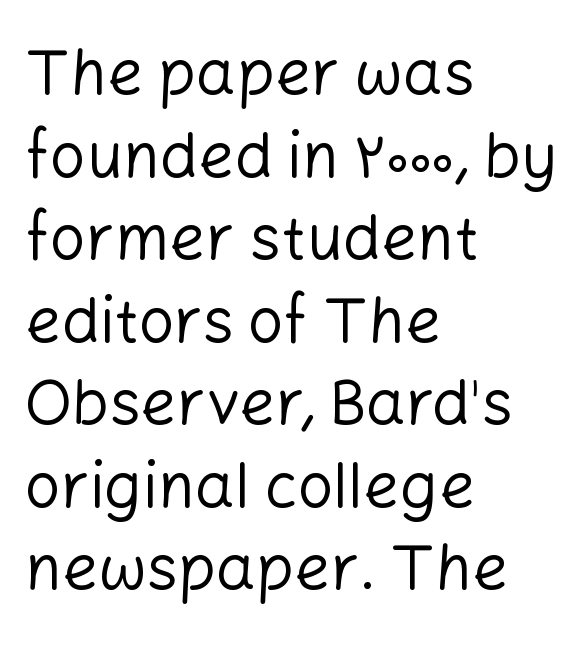
The image shows 63 px regular-weight sans-serif type, upright; set left-aligned, normal line spacing (1.31x), normal letter spacing, not underlined; low stroke contrast and a medium x-height.
